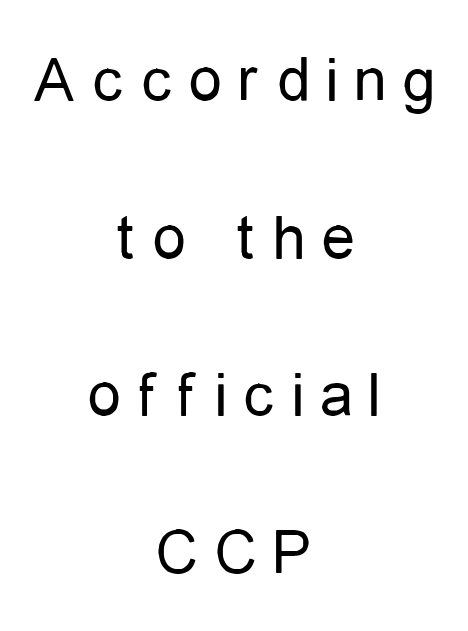
{"serif": "no", "italic": "no", "bold": "no", "weight": "regular", "width": "condensed", "stroke_contrast": "low", "x_height": "medium", "monospaced": "no", "underline": "no", "align": "center", "line_spacing": "loose", "line_spacing_ratio": 2.39, "letter_spacing": "wide", "letter_spacing_em": 0.25, "glyph_px": 66}
